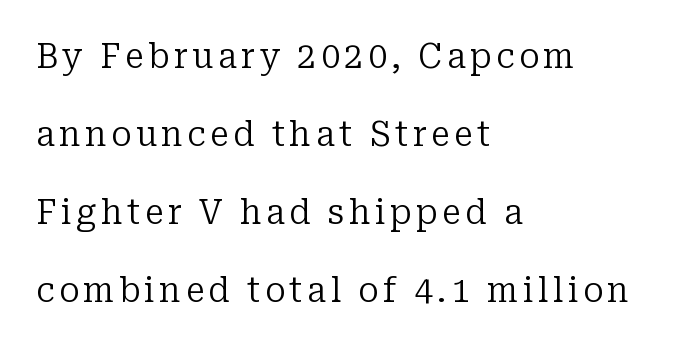
{"serif": "yes", "italic": "no", "bold": "no", "weight": "regular", "width": "normal", "stroke_contrast": "low", "x_height": "medium", "monospaced": "no", "underline": "no", "align": "left", "line_spacing": "loose", "line_spacing_ratio": 2.29, "glyph_px": 34}
